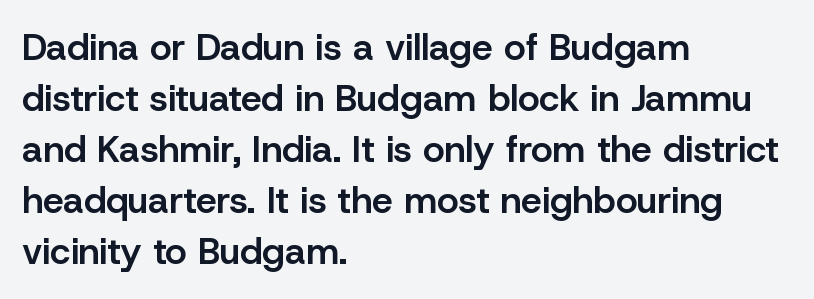
The image shows 37 px semibold sans-serif type, upright; set left-aligned, normal line spacing (1.38x), normal letter spacing, not underlined; low stroke contrast and a medium x-height.
